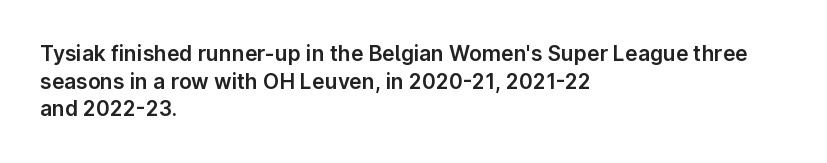
Line starts are locked; line ends wander. Leading matches the norm, producing a regular column. Characters remain perfectly vertical along every line. The area under the type is left untouched. Caption: standard tracking, unaltered.
